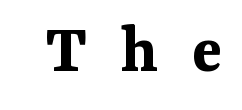
{"serif": "yes", "italic": "no", "bold": "yes", "weight": "bold", "width": "normal", "stroke_contrast": "medium", "x_height": "medium", "monospaced": "no", "underline": "no", "letter_spacing": "wide", "letter_spacing_em": 0.47, "glyph_px": 71}
